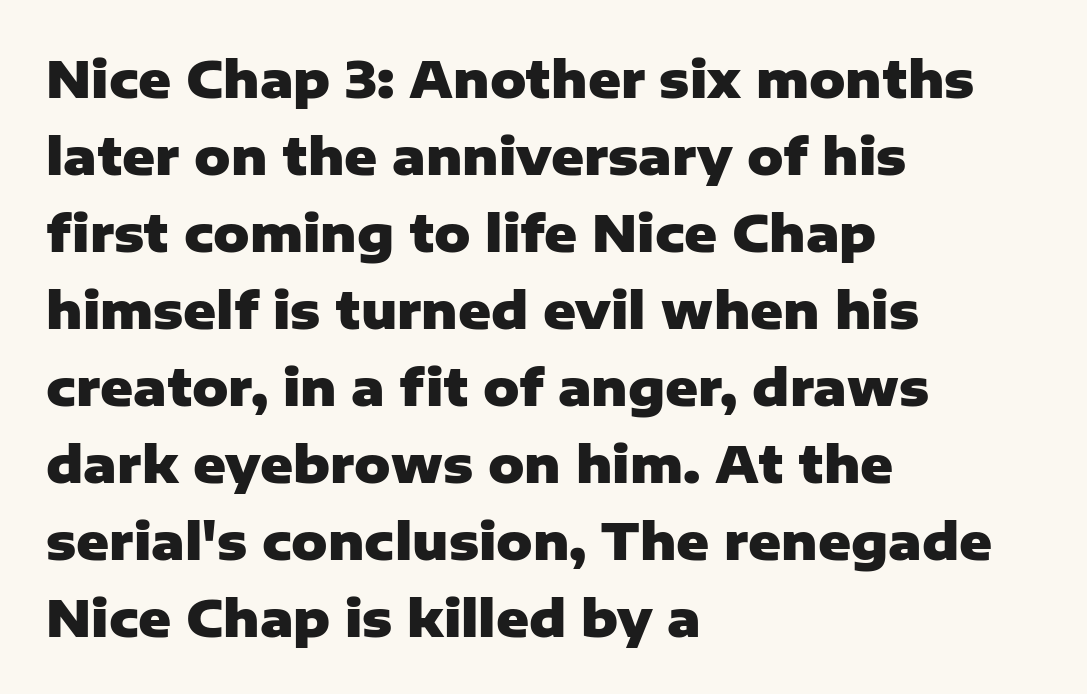
{"serif": "no", "italic": "no", "bold": "yes", "weight": "heavy", "width": "normal", "stroke_contrast": "low", "x_height": "medium", "monospaced": "no", "underline": "no", "align": "left", "line_spacing": "normal", "line_spacing_ratio": 1.54, "letter_spacing": "normal", "letter_spacing_em": 0.0, "glyph_px": 50}
